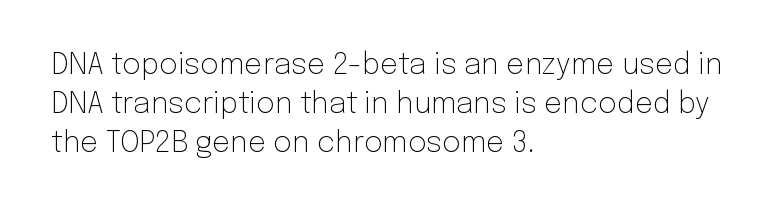
The image shows 29 px light sans-serif type, upright; set left-aligned, normal line spacing (1.34x), normal letter spacing, not underlined; low stroke contrast and a medium x-height.
